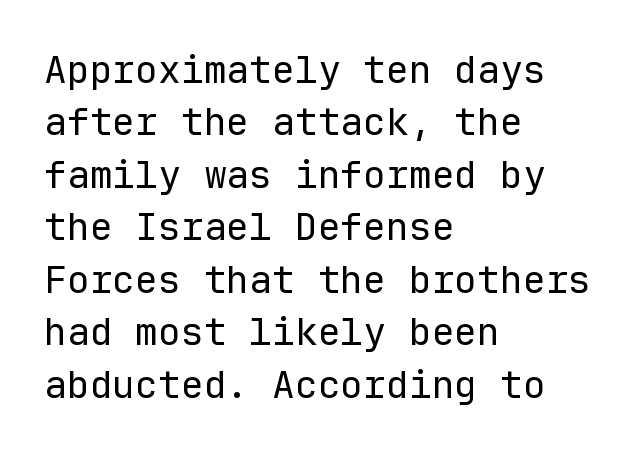
Q: Is the text bold? A: No.
Q: Is the text italic (slanted)? A: No, it is upright.
Q: Is the typeface a serif or a sans-serif typeface? A: Sans-serif.
Q: Is the text underlined? A: No.
Q: How is the paragraph aligned? A: Left-aligned.
Q: Is the spacing between letters normal or unusually wide? A: Normal.
Q: Is the spacing between lines tight, normal or loose? A: Normal.
Q: Width (condensed, normal, or wide)? A: Normal.
Q: Stroke contrast? A: Low.
Q: x-height? A: Medium.
Q: Monospaced? A: Yes.
